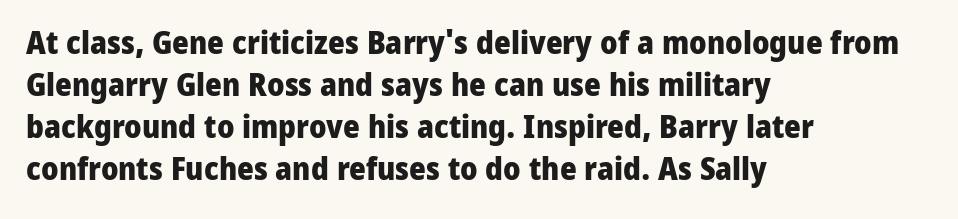
{"serif": "no", "italic": "no", "bold": "yes", "weight": "heavy", "width": "normal", "stroke_contrast": "low", "x_height": "medium", "monospaced": "no", "underline": "no", "align": "left", "line_spacing": "normal", "line_spacing_ratio": 1.31, "letter_spacing": "normal", "letter_spacing_em": 0.0, "glyph_px": 32}
